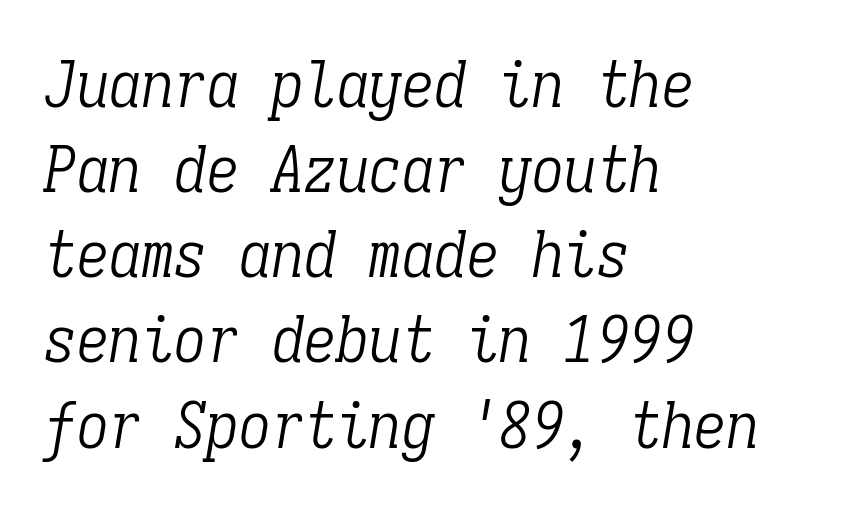
The image shows 65 px light, condensed serif type, italic (leaning right), monospaced; set left-aligned, normal line spacing (1.31x), normal letter spacing, not underlined; low stroke contrast and a medium x-height.
